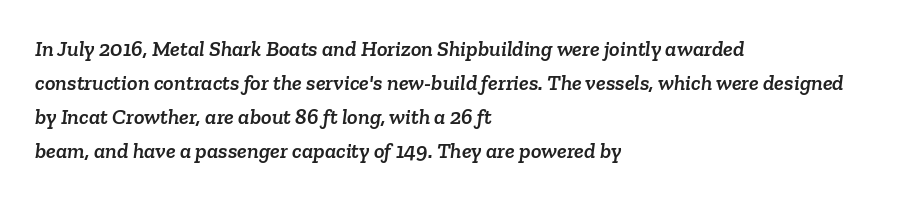
Reading down the column, the eye jumps a familiar distance to each next line. The area under the type is left untouched. All the whitespace from short lines collects on the right. The horizontal fit of the characters is conventional and even.
